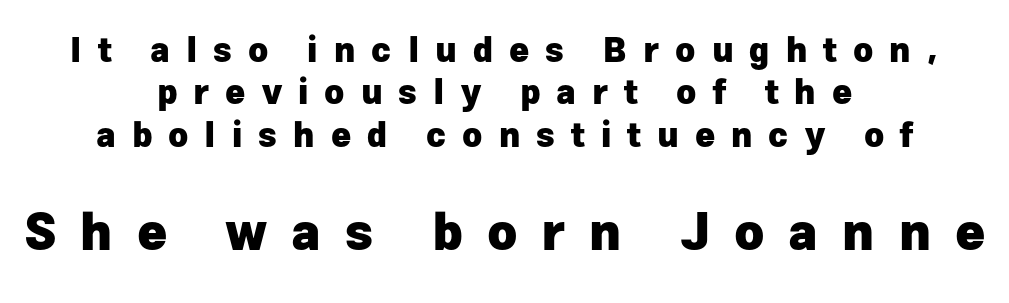
Size hierarchy here favors the trailing block over the leading one. Vertical strokes here are truly vertical. The vertical gap from one line to the next is medium. Set as a true bold cut, around the 700 mark. What stands out about the letter spacing? Its width — letters are far apart. A typesetter would call this proportional, since set widths differ per character.
